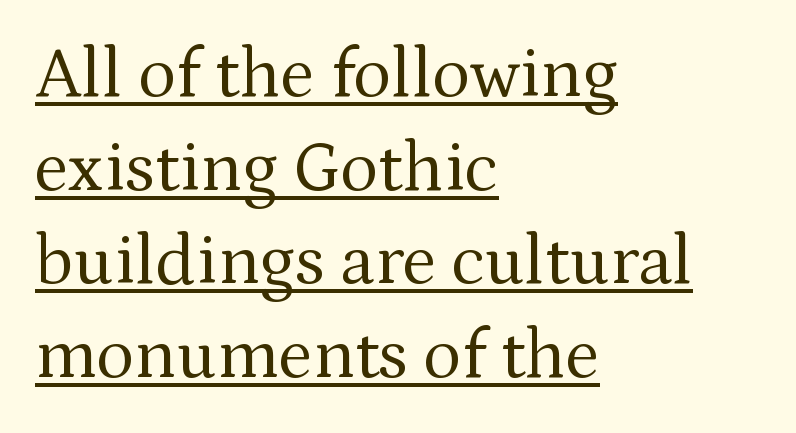
Q: Is the text bold? A: No.
Q: Is the text italic (slanted)? A: No, it is upright.
Q: Is the typeface a serif or a sans-serif typeface? A: Serif.
Q: Is the text underlined? A: Yes.
Q: How is the paragraph aligned? A: Left-aligned.
Q: Is the spacing between letters normal or unusually wide? A: Normal.
Q: Is the spacing between lines tight, normal or loose? A: Normal.
Q: Width (condensed, normal, or wide)? A: Normal.
Q: Stroke contrast? A: Medium.
Q: x-height? A: Medium.
Q: Monospaced? A: No.
